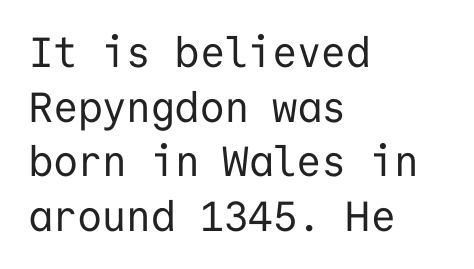
In terms of posture, this sample is upright. Unmarked baselines from the first word to the last. The type is set solid horizontally, with unmodified tracking. Alignment: flush left.
